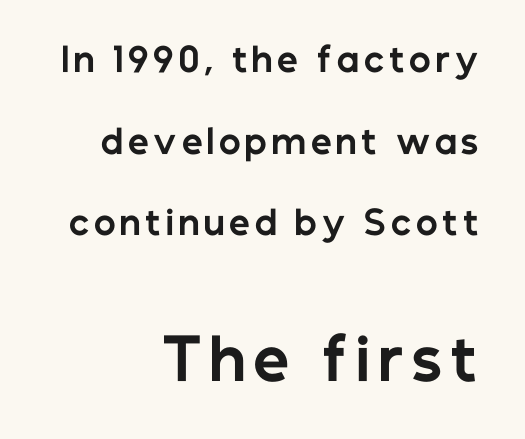
Q: Is the text bold? A: Yes.
Q: Is the text italic (slanted)? A: No, it is upright.
Q: Is the typeface a serif or a sans-serif typeface? A: Sans-serif.
Q: Is the text underlined? A: No.
Q: How is the paragraph aligned? A: Right-aligned.
Q: Is the spacing between lines tight, normal or loose? A: Loose.
Q: Which block of text is set in a larger size, the first (top) or the second (bottom)? A: The second (bottom) one.
Q: Width (condensed, normal, or wide)? A: Normal.
Q: Stroke contrast? A: Low.
Q: x-height? A: Medium.
Q: Monospaced? A: No.
